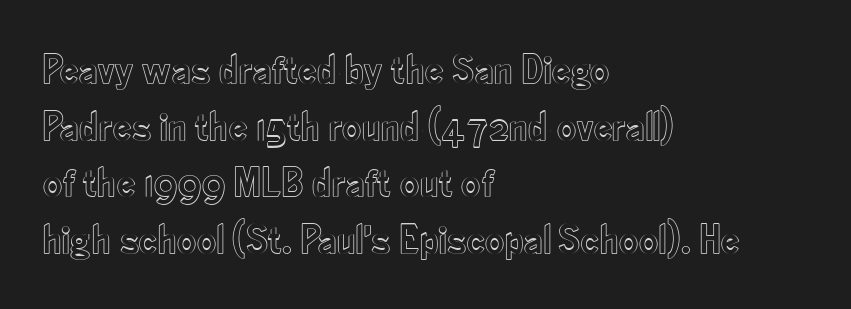
Every row of glyphs begins at an identical x-position on the left. The face used here is proportionally spaced, like ordinary book or web type. Reading down the column, the eye jumps a familiar distance to each next line. You can tell it's not italic because the verticals are truly vertical. These lines keep a tight, regular rhythm from letter to letter. The words here are not underlined.
